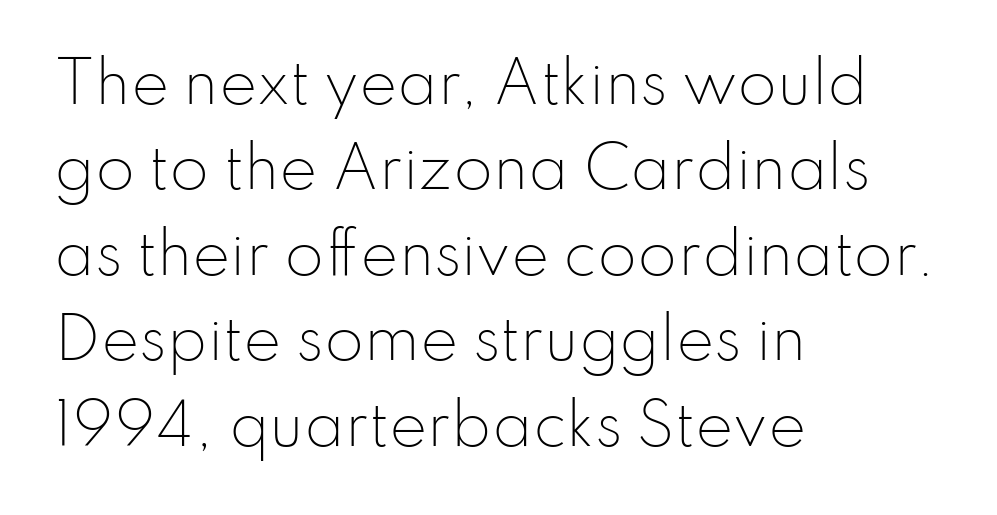
Q: Is the text bold? A: No.
Q: Is the text italic (slanted)? A: No, it is upright.
Q: Is the typeface a serif or a sans-serif typeface? A: Sans-serif.
Q: Is the text underlined? A: No.
Q: How is the paragraph aligned? A: Left-aligned.
Q: Is the spacing between letters normal or unusually wide? A: Normal.
Q: Is the spacing between lines tight, normal or loose? A: Normal.
Q: Width (condensed, normal, or wide)? A: Normal.
Q: Stroke contrast? A: Low.
Q: x-height? A: Small.
Q: Monospaced? A: No.
